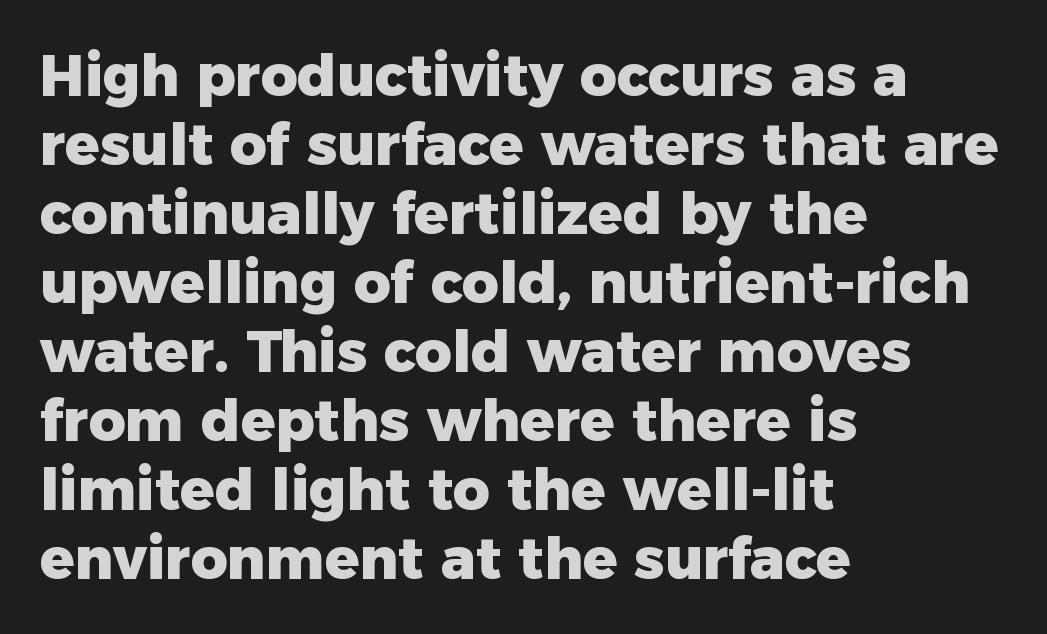
The image shows 57 px heavy sans-serif type, upright; set left-aligned, line spacing 1.21x, normal letter spacing, not underlined; low stroke contrast and a medium x-height.
